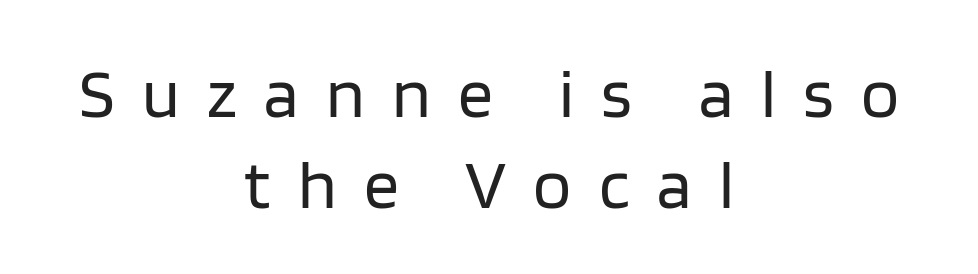
{"serif": "no", "italic": "no", "bold": "no", "weight": "regular", "width": "normal", "stroke_contrast": "low", "x_height": "large", "monospaced": "no", "underline": "no", "align": "center", "line_spacing": "normal", "line_spacing_ratio": 1.3, "letter_spacing": "wide", "letter_spacing_em": 0.39, "glyph_px": 70}
